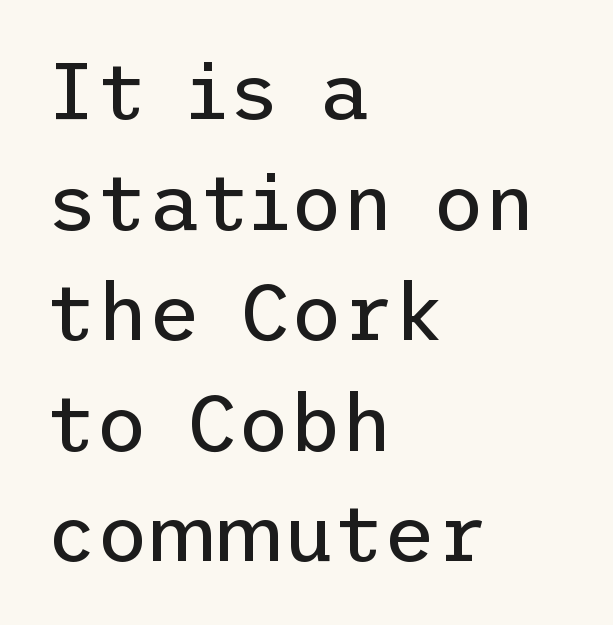
{"serif": "no", "italic": "no", "bold": "no", "weight": "regular", "width": "normal", "stroke_contrast": "low", "x_height": "medium", "underline": "no", "align": "left", "line_spacing": "normal", "line_spacing_ratio": 1.4, "letter_spacing": "normal", "letter_spacing_em": 0.0, "glyph_px": 79}
